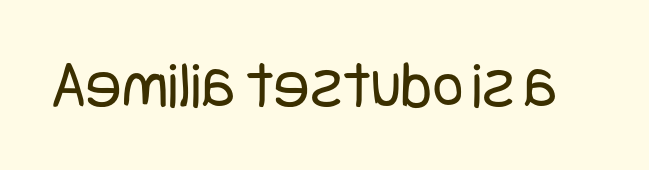
{"serif": "no", "italic": "no", "bold": "no", "weight": "regular", "width": "condensed", "stroke_contrast": "low", "x_height": "large", "underline": "no", "letter_spacing": "normal", "letter_spacing_em": 0.0, "glyph_px": 67}
